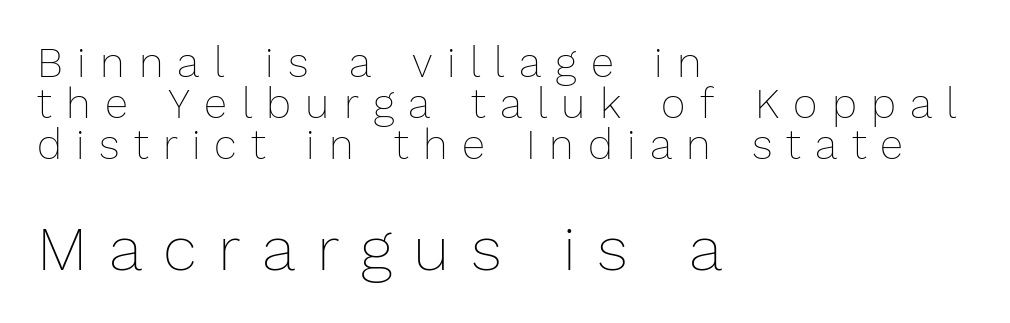
{"italic": "no", "bold": "no", "weight": "thin", "width": "normal", "stroke_contrast": "low", "x_height": "medium", "monospaced": "no", "underline": "no", "align": "left", "line_spacing": "tight", "line_spacing_ratio": 0.98, "letter_spacing": "wide", "letter_spacing_em": 0.34, "larger_block": "second", "size_ratio": 1.5, "glyph_px": 63}
